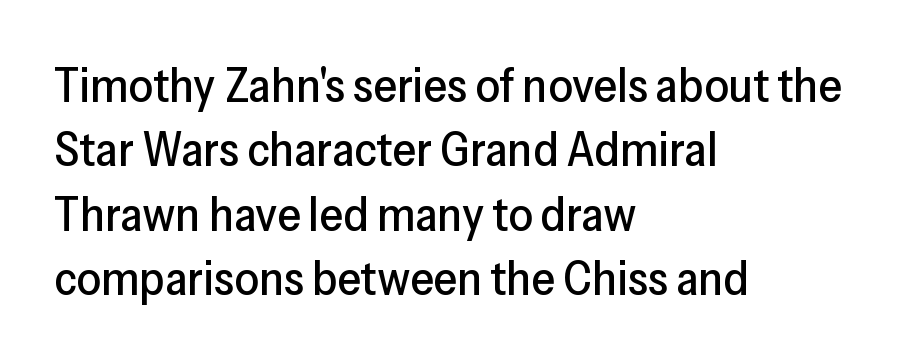
{"serif": "no", "italic": "no", "width": "normal", "stroke_contrast": "low", "x_height": "medium", "monospaced": "no", "underline": "no", "align": "left", "line_spacing": "normal", "line_spacing_ratio": 1.34, "letter_spacing": "normal", "letter_spacing_em": 0.0, "glyph_px": 48}
